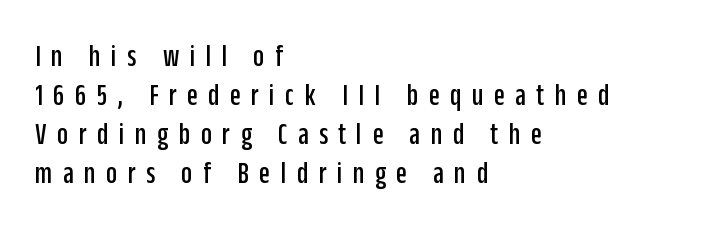
The image shows 31 px condensed sans-serif type, upright; set left-aligned, normal line spacing (1.26x), unusually wide letter spacing (+0.34 em), not underlined; low stroke contrast and a large x-height.
